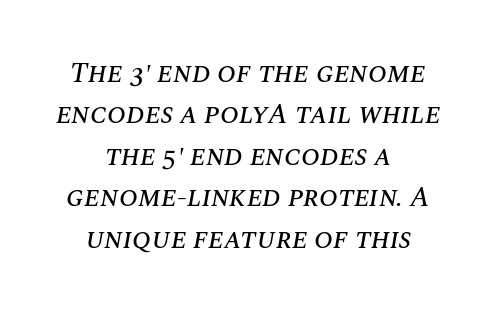
The rows are spaced the way most documents space them. Leftover space on each line is divided equally before and after the words. Caption: standard tracking, unaltered. The baseline area is clear. Posture: slanted.
